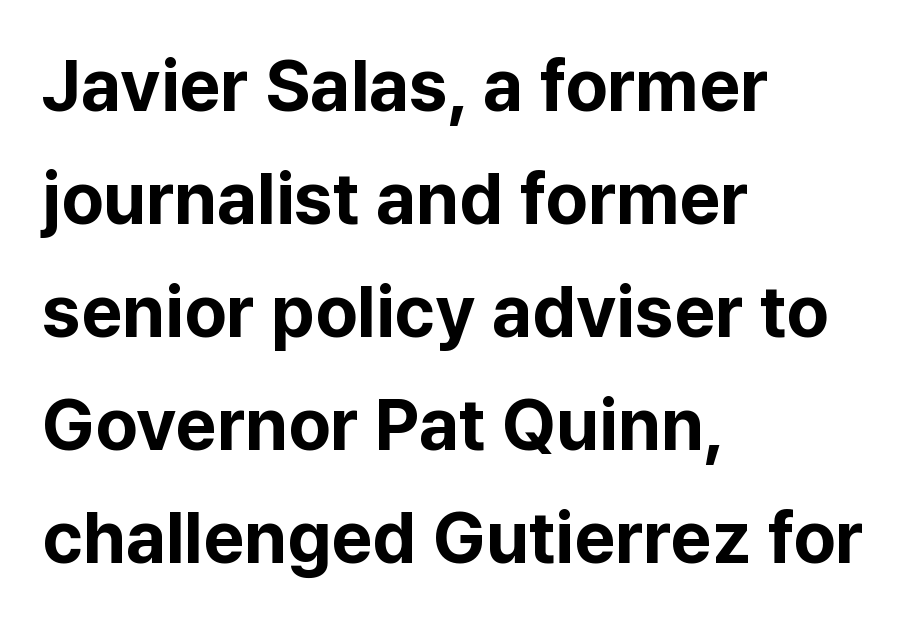
The line-height multiplier appears to be the usual default. Proportional: the letters do not fall into vertical columns. Nope, not italic — everything's standing straight. The compositor pushed each line to the left boundary. Look at the stroke-to-counter ratio: heavy, a bold.
